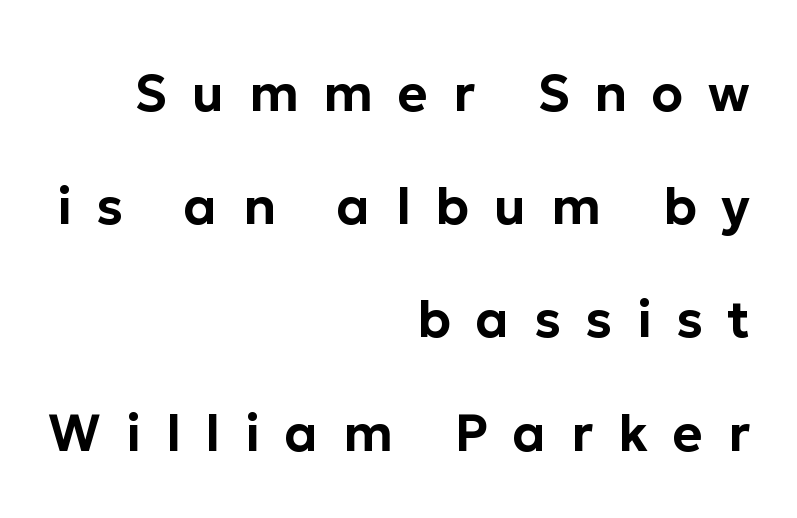
Q: Is the text italic (slanted)? A: No, it is upright.
Q: Is the typeface a serif or a sans-serif typeface? A: Sans-serif.
Q: Is the text underlined? A: No.
Q: How is the paragraph aligned? A: Right-aligned.
Q: Is the spacing between letters normal or unusually wide? A: Unusually wide.
Q: Is the spacing between lines tight, normal or loose? A: Loose.
Q: Width (condensed, normal, or wide)? A: Normal.
Q: Stroke contrast? A: Low.
Q: x-height? A: Medium.
Q: Monospaced? A: No.
